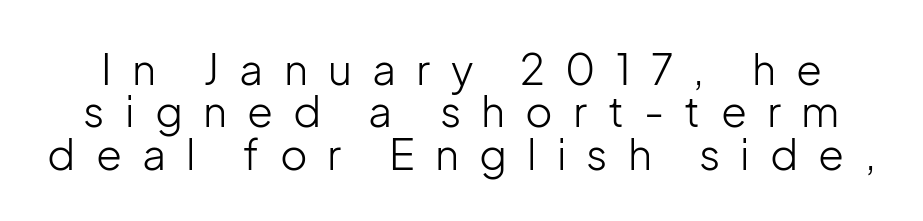
The weight would be labelled regular, book, light, or lighter still. The characters display no serif detailing; their extremities are plain. The passage shown is typed in a proportional face where columns would drift. The lettering stays uniformly vertical, giving the passage a roman look. Nobody drew a line under any word here.
